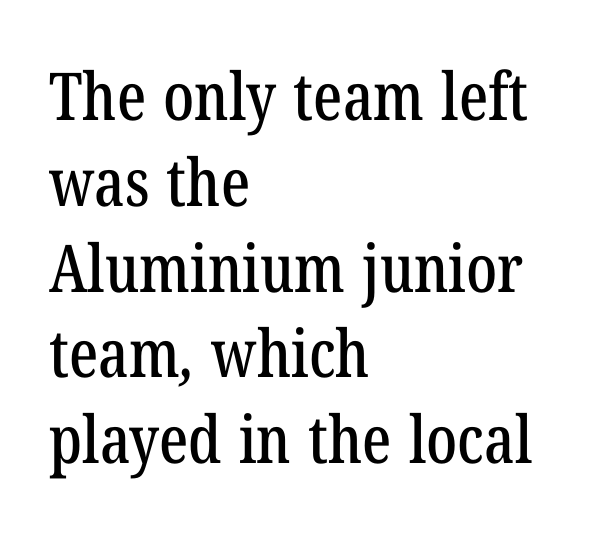
The gaps between neighbouring characters are ordinary and unremarkable. This sample has the flowing, uneven cadence of proportional lettering. Visually the block forms a straight wall on the left and a jagged coastline on the right. Evenly set lines give the paragraph a standard silhouette. Decoration check: the copy has no underline. This sample uses a serif face.
